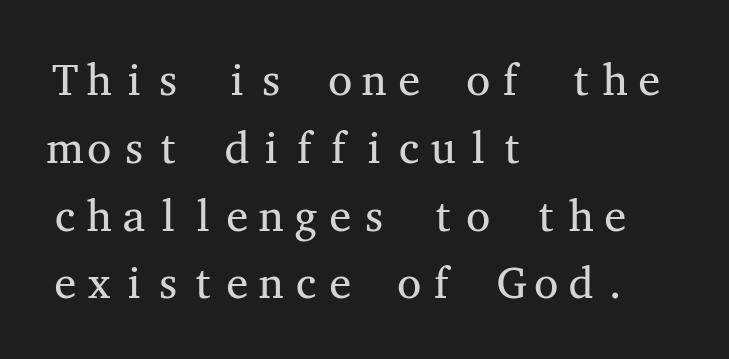
Q: Is the text bold? A: No.
Q: Is the text italic (slanted)? A: No, it is upright.
Q: Is the typeface a serif or a sans-serif typeface? A: Serif.
Q: Is the text underlined? A: No.
Q: How is the paragraph aligned? A: Left-aligned.
Q: Is the spacing between letters normal or unusually wide? A: Normal.
Q: Is the spacing between lines tight, normal or loose? A: Normal.
Q: Width (condensed, normal, or wide)? A: Wide.
Q: Stroke contrast? A: Medium.
Q: x-height? A: Medium.
Q: Monospaced? A: Yes.
